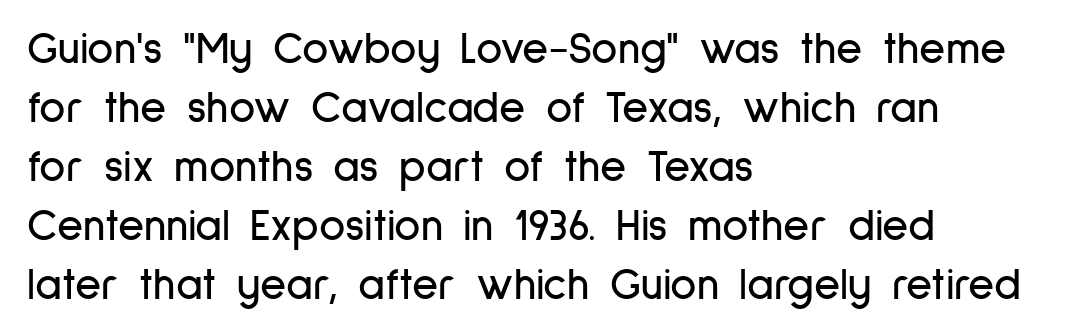
{"serif": "no", "italic": "no", "width": "condensed", "stroke_contrast": "low", "x_height": "medium", "monospaced": "no", "underline": "no", "align": "left", "line_spacing": "normal", "line_spacing_ratio": 1.31, "letter_spacing": "normal", "letter_spacing_em": 0.0, "glyph_px": 45}
